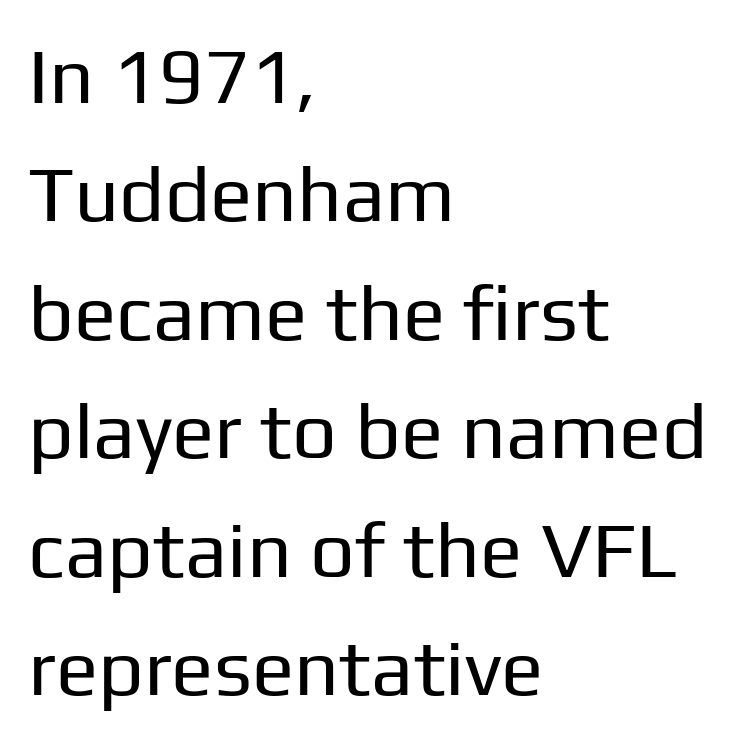
Each new line begins a customary step beneath the previous one. Italic: no, the glyphs are upright roman. Line starts are locked; line ends wander. The weight tops out at a normal text grade. Spacing between characters is what you'd get straight out of the box.
